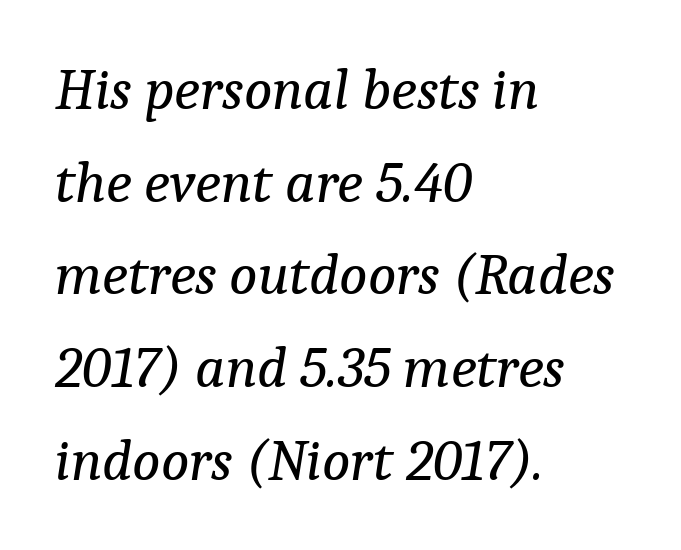
{"serif": "yes", "italic": "yes", "lean": "right", "slant_degrees": 9, "bold": "no", "weight": "regular", "width": "normal", "stroke_contrast": "low", "x_height": "medium", "monospaced": "no", "underline": "no", "align": "left", "line_spacing": "normal", "line_spacing_ratio": 1.57, "letter_spacing": "normal", "letter_spacing_em": 0.0, "glyph_px": 59}
